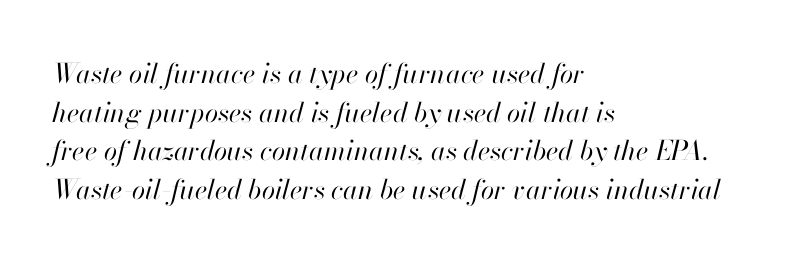
A student would call this left alignment; a typographer would say flush left, rag right. Bare-footed words on every line. Quick note: interline space is typical. The typography opts for an oblique posture over an upright one. Glyph-to-glyph distance matches everyday printed text.
